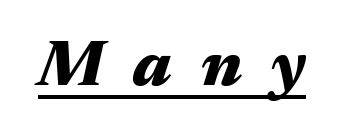
The image shows 65 px heavy, wide type, italic (leaning right); set unusually wide letter spacing (+0.45 em), underlined; medium stroke contrast and a medium x-height.
